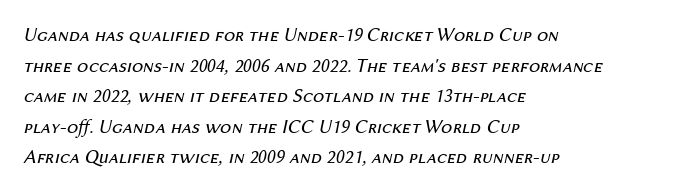
{"italic": "yes", "lean": "right", "slant_degrees": 12, "bold": "no", "underline": "no", "align": "left", "line_spacing": "normal", "line_spacing_ratio": 1.53, "letter_spacing": "normal", "letter_spacing_em": 0.0, "glyph_px": 20}
